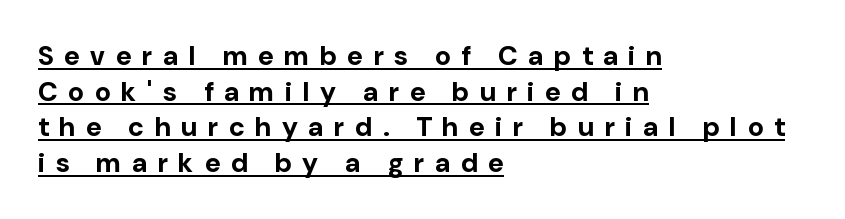
The image shows 27 px bold type, upright; set left-aligned, normal line spacing (1.32x), unusually wide letter spacing (+0.4 em), underlined.
